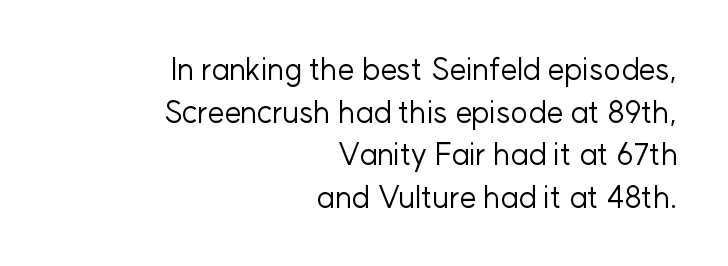
The image shows 30 px regular-weight sans-serif type, upright; set right-aligned, normal line spacing (1.42x), normal letter spacing, not underlined; low stroke contrast and a medium x-height.
